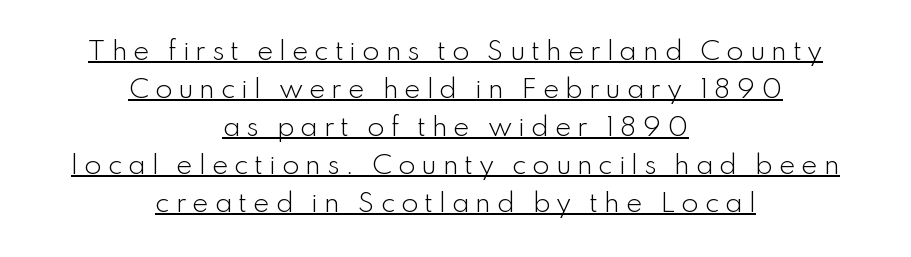
The image shows 25 px text type, upright; set centered, normal line spacing (1.52x), unusually wide letter spacing (+0.23 em), underlined.
